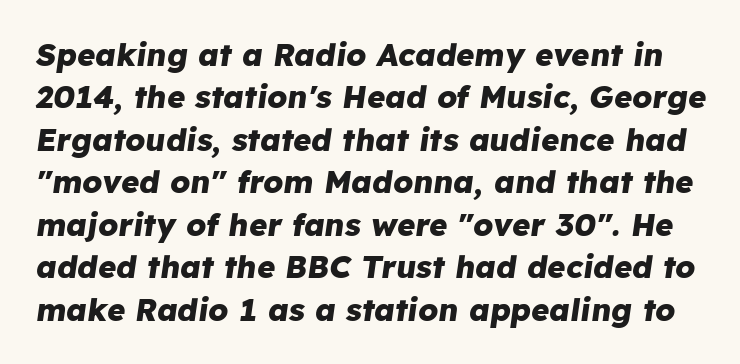
The image shows 31 px heavy type, italic (leaning right); set normal line spacing (1.37x), normal letter spacing, not underlined; low stroke contrast and a medium x-height.
